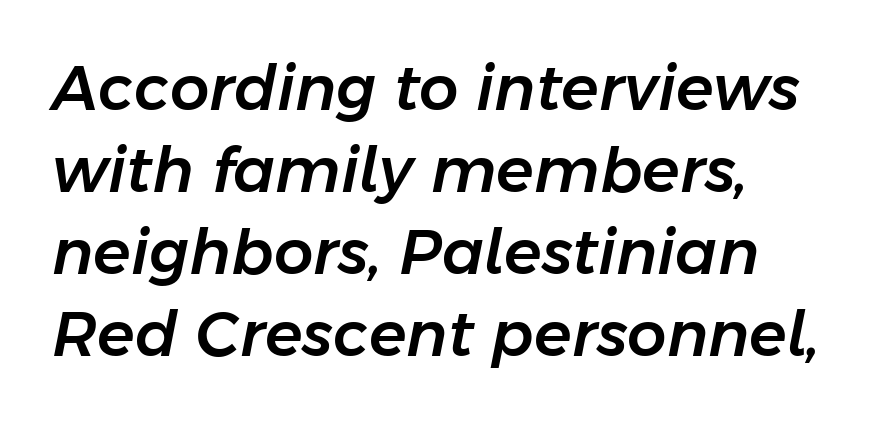
The image shows 62 px text type, italic (leaning right); set left-aligned, normal line spacing (1.32x), normal letter spacing, not underlined; low stroke contrast and a medium x-height.
